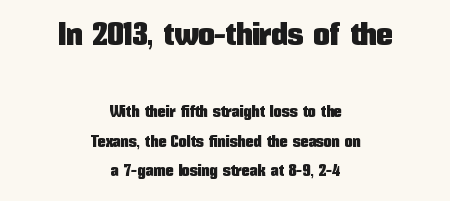
{"serif": "no", "italic": "no", "width": "condensed", "stroke_contrast": "low", "x_height": "medium", "monospaced": "no", "underline": "no", "align": "center", "line_spacing_ratio": 1.84, "letter_spacing": "normal", "letter_spacing_em": 0.0, "larger_block": "first", "size_ratio": 2.0, "glyph_px": 32}
